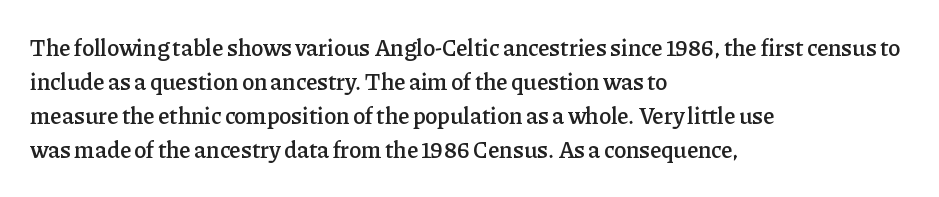
Q: Is the text bold? A: Semi-bold.
Q: Is the text italic (slanted)? A: No, it is upright.
Q: Is the text underlined? A: No.
Q: How is the paragraph aligned? A: Left-aligned.
Q: Is the spacing between letters normal or unusually wide? A: Normal.
Q: Is the spacing between lines tight, normal or loose? A: Normal.
